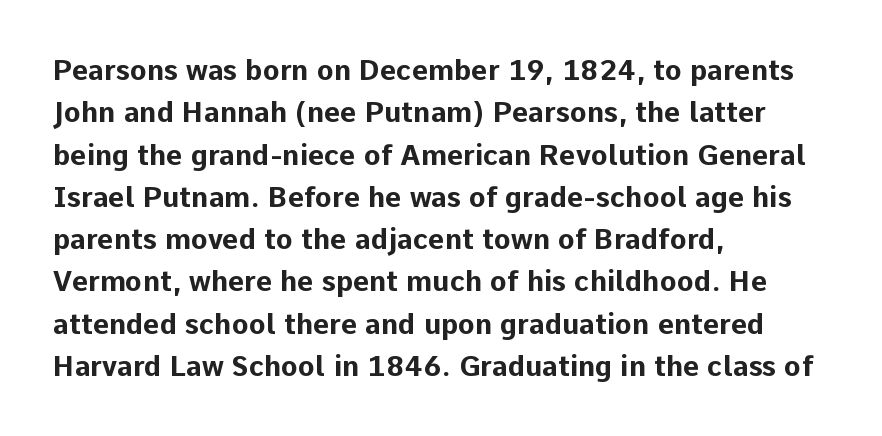
Q: Is the text bold? A: Yes.
Q: Is the text italic (slanted)? A: No, it is upright.
Q: Is the typeface a serif or a sans-serif typeface? A: Sans-serif.
Q: Is the text underlined? A: No.
Q: How is the paragraph aligned? A: Left-aligned.
Q: Is the spacing between letters normal or unusually wide? A: Normal.
Q: Is the spacing between lines tight, normal or loose? A: Normal.
Q: Width (condensed, normal, or wide)? A: Normal.
Q: Stroke contrast? A: Low.
Q: x-height? A: Medium.
Q: Monospaced? A: No.
